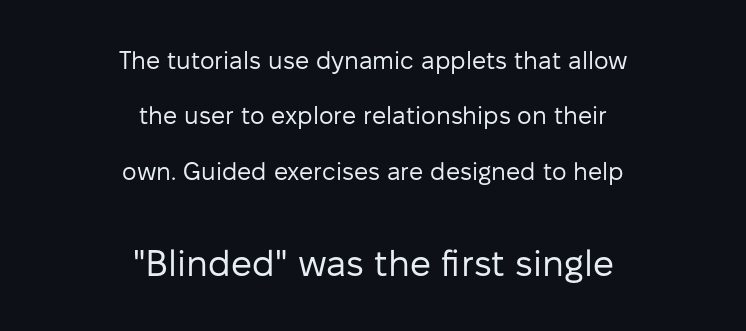
The image shows 37 px regular-weight sans-serif type, upright; set centered, loose line spacing (2.22x), normal letter spacing, not underlined; the second (bottom) block is 1.48x larger; low stroke contrast and a medium x-height.
